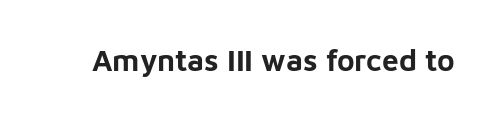
Q: Is the text bold? A: Yes.
Q: Is the text italic (slanted)? A: No, it is upright.
Q: Is the typeface a serif or a sans-serif typeface? A: Sans-serif.
Q: Is the text underlined? A: No.
Q: Is the spacing between letters normal or unusually wide? A: Normal.
Q: Width (condensed, normal, or wide)? A: Normal.
Q: Stroke contrast? A: Low.
Q: x-height? A: Medium.
Q: Monospaced? A: No.
